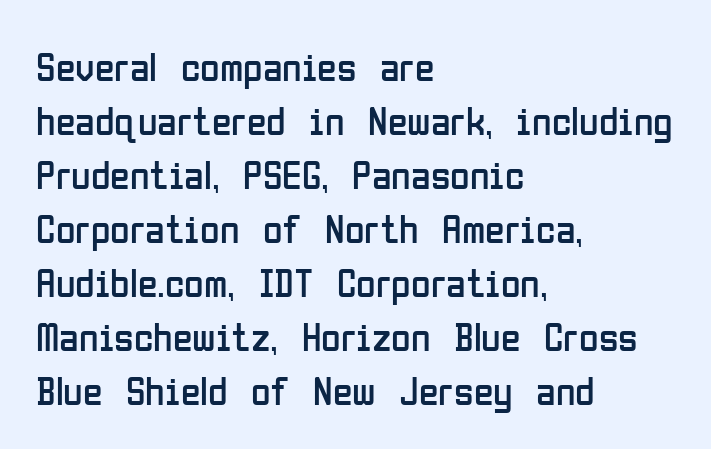
The image shows 40 px regular-weight, condensed sans-serif type, upright; set left-aligned, normal line spacing (1.35x), normal letter spacing, not underlined; low stroke contrast and a medium x-height.
